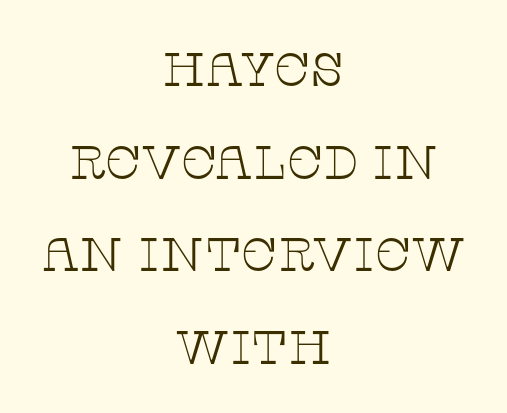
Q: Is the text bold? A: No.
Q: Is the text italic (slanted)? A: No, it is upright.
Q: Is the typeface a serif or a sans-serif typeface? A: Serif.
Q: Is the text underlined? A: No.
Q: How is the paragraph aligned? A: Centered.
Q: Is the spacing between letters normal or unusually wide? A: Normal.
Q: Is the spacing between lines tight, normal or loose? A: Loose.
Q: Width (condensed, normal, or wide)? A: Wide.
Q: Stroke contrast? A: Low.
Q: x-height? A: Large.
Q: Monospaced? A: No.
